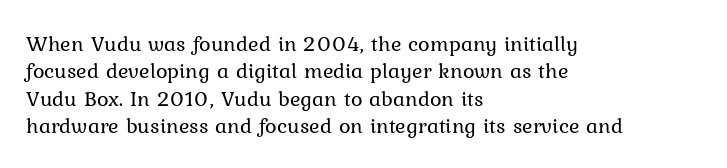
The image shows 22 px text type, upright; set left-aligned, line spacing 1.24x, normal letter spacing, not underlined.
